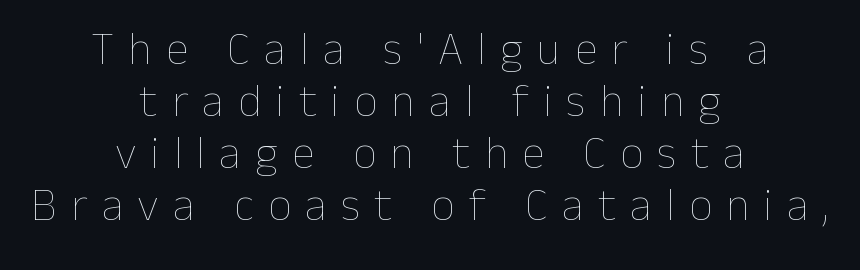
The zone under the glyphs is completely vacant. Nothing heavy about these letters — not bold at all. Honestly, the letter spacing is so wide it's the main thing you notice. Does the copy run flush right? No — it is centered line by line. A roman cut, with each character standing at attention. Note the varied advance widths — an 'i' is clearly narrower than an 'm'.
